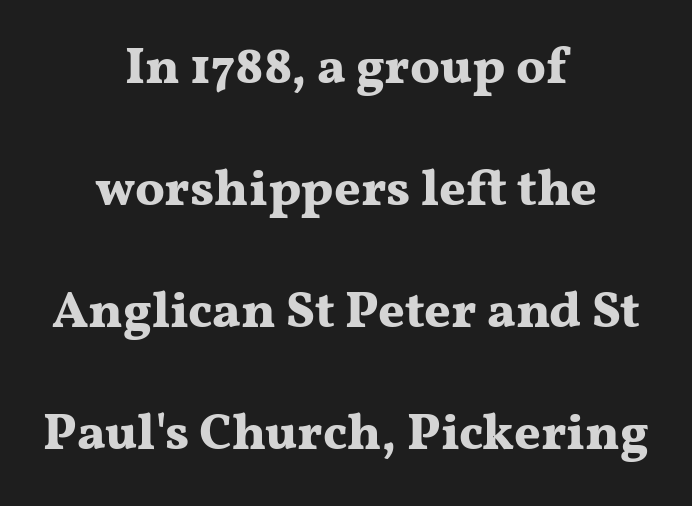
Q: Is the text bold? A: Yes.
Q: Is the text italic (slanted)? A: No, it is upright.
Q: Is the typeface a serif or a sans-serif typeface? A: Serif.
Q: Is the text underlined? A: No.
Q: How is the paragraph aligned? A: Centered.
Q: Is the spacing between letters normal or unusually wide? A: Normal.
Q: Is the spacing between lines tight, normal or loose? A: Loose.
Q: Width (condensed, normal, or wide)? A: Wide.
Q: Stroke contrast? A: Medium.
Q: x-height? A: Medium.
Q: Monospaced? A: No.
